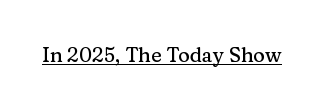
Q: Is the text italic (slanted)? A: No, it is upright.
Q: Is the text underlined? A: Yes.
Q: Is the spacing between letters normal or unusually wide? A: Normal.
